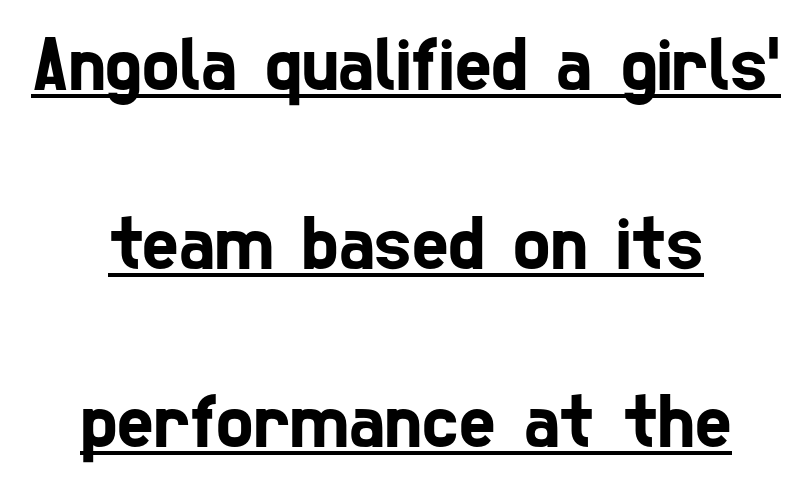
The image shows 78 px condensed sans-serif type; set centered, loose line spacing (2.29x), normal letter spacing, underlined; low stroke contrast and a medium x-height.
